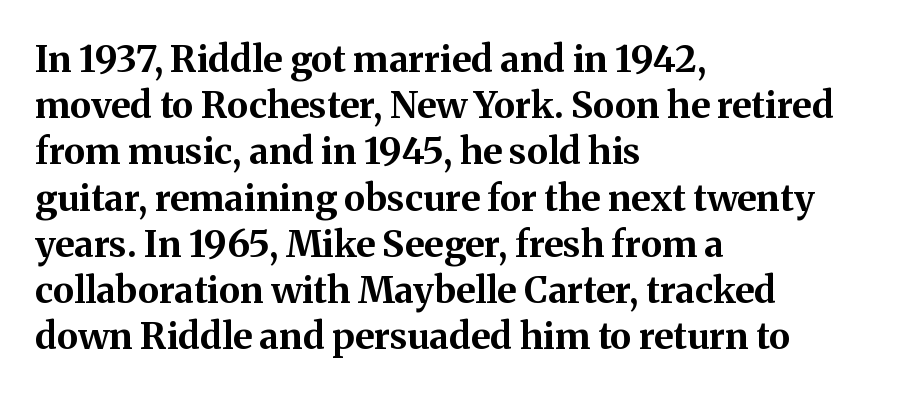
The image shows 37 px bold serif type, upright; set left-aligned, normal line spacing (1.25x), normal letter spacing, not underlined; medium stroke contrast and a medium x-height.
